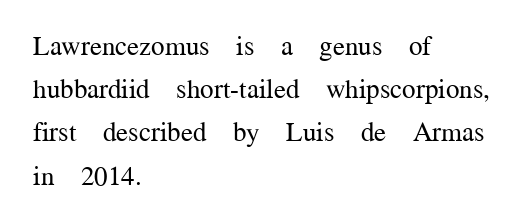
{"italic": "no", "bold": "no", "underline": "no", "align": "left", "line_spacing": "normal", "line_spacing_ratio": 1.6, "letter_spacing": "normal", "letter_spacing_em": 0.0, "glyph_px": 27}
